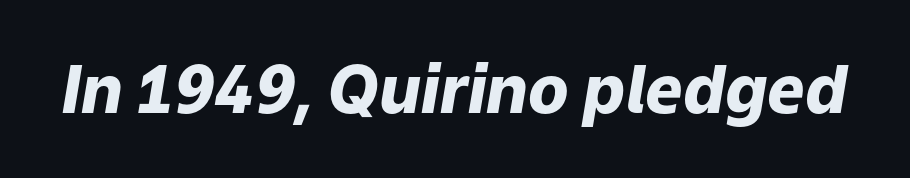
Caption: bold face, heavy strokes. These lines are rendered in a variable-pitch font. The whole block is typeset with a tilt. Between one letter and the next there's only the usual sliver of space.
